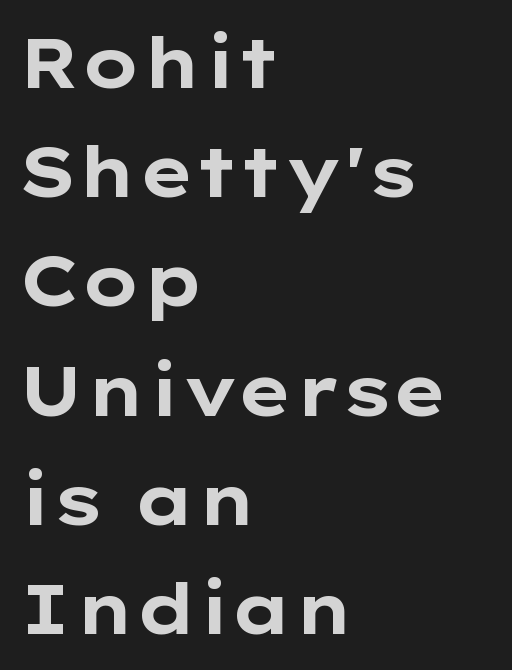
Just letters on the line, the space beneath them empty. Chunky letters — that's bold for sure. The type sits square on the baseline with zero lean. The letterforms sit shoulder to shoulder at normal distance. Regarding leading, the lines here are spaced in the standard way.
